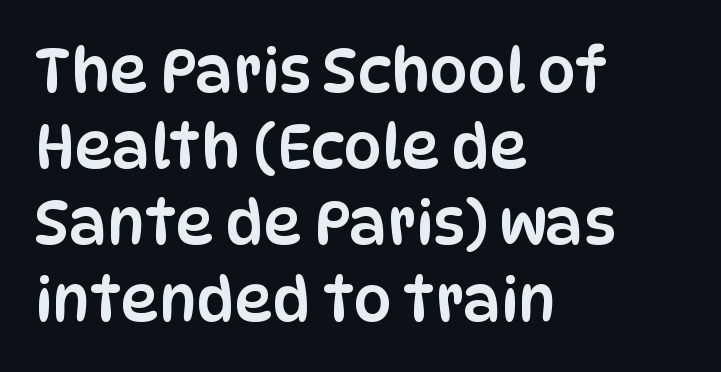
Q: Is the text italic (slanted)? A: No, it is upright.
Q: Is the typeface a serif or a sans-serif typeface? A: Sans-serif.
Q: Is the text underlined? A: No.
Q: How is the paragraph aligned? A: Left-aligned.
Q: Is the spacing between letters normal or unusually wide? A: Normal.
Q: Is the spacing between lines tight, normal or loose? A: Normal.
Q: Width (condensed, normal, or wide)? A: Condensed.
Q: Stroke contrast? A: Low.
Q: x-height? A: Large.
Q: Monospaced? A: No.
